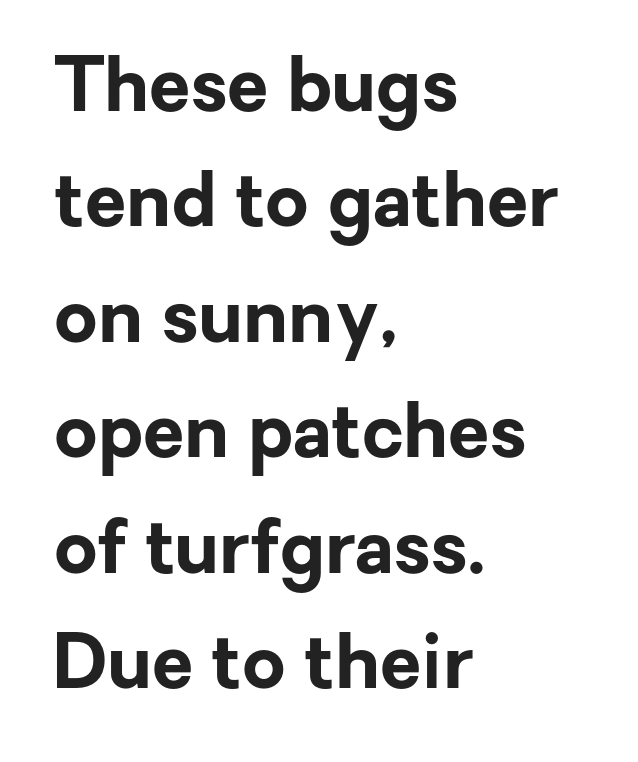
{"serif": "no", "italic": "no", "bold": "yes", "weight": "bold", "width": "normal", "stroke_contrast": "low", "x_height": "medium", "monospaced": "no", "underline": "no", "align": "left", "line_spacing": "normal", "line_spacing_ratio": 1.54, "letter_spacing": "normal", "letter_spacing_em": 0.0, "glyph_px": 75}
